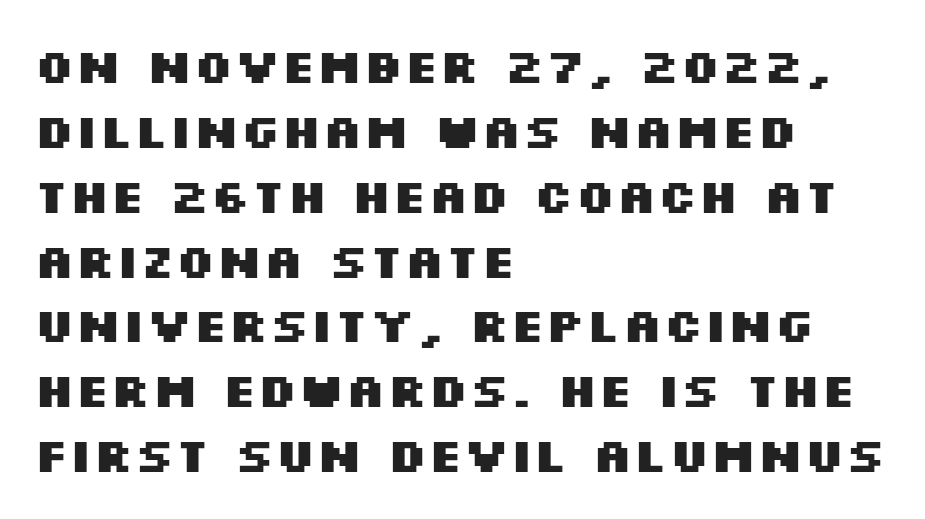
{"serif": "no", "italic": "no", "bold": "yes", "weight": "heavy", "width": "wide", "stroke_contrast": "medium", "x_height": "large", "monospaced": "no", "underline": "no", "align": "left", "line_spacing": "normal", "line_spacing_ratio": 1.38, "letter_spacing": "normal", "letter_spacing_em": 0.0, "glyph_px": 47}
